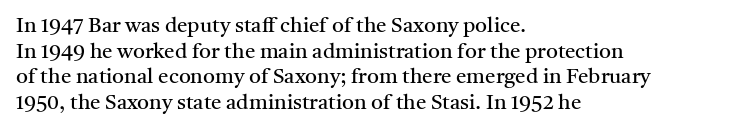
Does extra space separate the letters? No, they use regular spacing. The passage is arranged the way most books set body copy — flush left. The area under the type is left untouched. The face looks like a standard text weight, possibly lighter. Notice how the stems are strictly vertical — no italics here.
